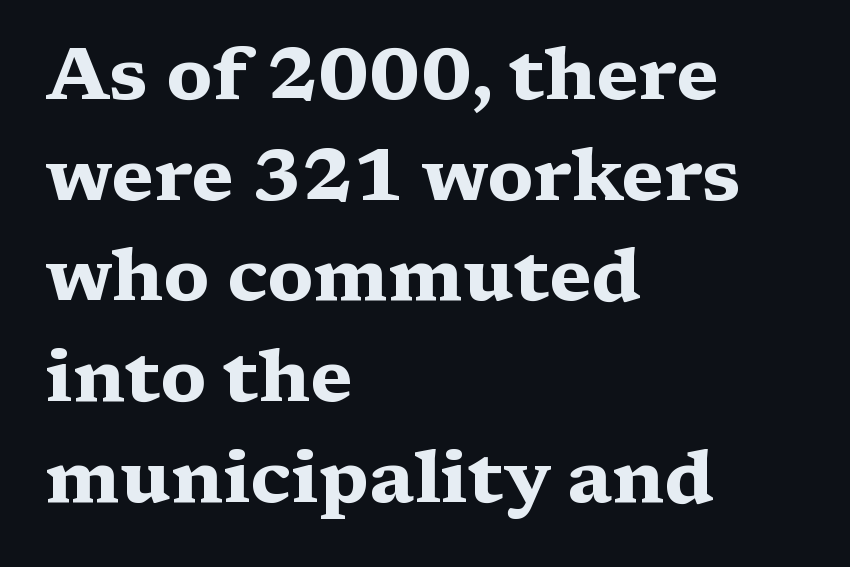
{"serif": "yes", "italic": "no", "bold": "yes", "weight": "heavy", "width": "wide", "stroke_contrast": "medium", "x_height": "medium", "monospaced": "no", "underline": "no", "align": "left", "line_spacing": "normal", "line_spacing_ratio": 1.38, "letter_spacing": "normal", "letter_spacing_em": 0.0, "glyph_px": 73}
